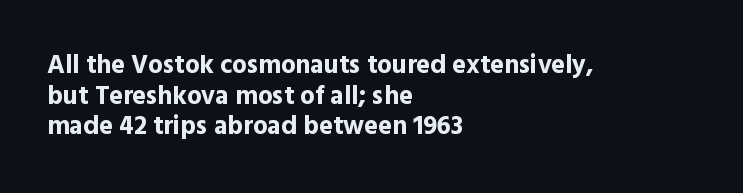
Q: Is the text bold? A: Yes.
Q: Is the text italic (slanted)? A: No, it is upright.
Q: Is the text underlined? A: No.
Q: How is the paragraph aligned? A: Left-aligned.
Q: Is the spacing between letters normal or unusually wide? A: Normal.
